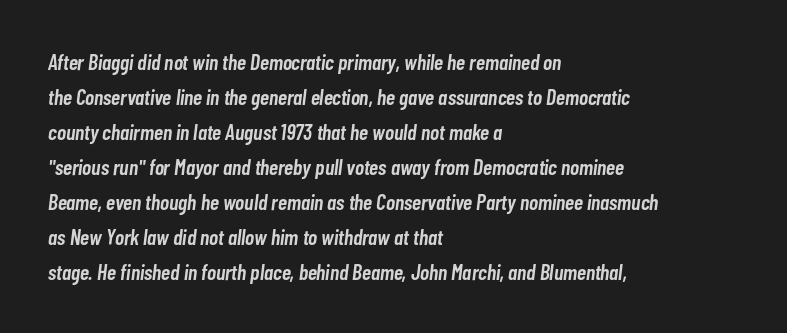
Q: Is the text bold? A: Semi-bold.
Q: Is the text italic (slanted)? A: Yes, it leans right by about 7 degrees.
Q: Is the text underlined? A: No.
Q: How is the paragraph aligned? A: Left-aligned.
Q: Is the spacing between letters normal or unusually wide? A: Normal.
Q: Is the spacing between lines tight, normal or loose? A: Normal.
